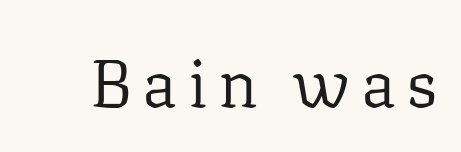
Beneath every word, the page is bare. When letters stand straight like this, we call the style roman or upright. Is this a fixed-width face? No — the glyphs have proportional, varying widths. The letters carry serifs — small finishing strokes at the ends of their stems. Caption: face not bold, strokes unweighted.
